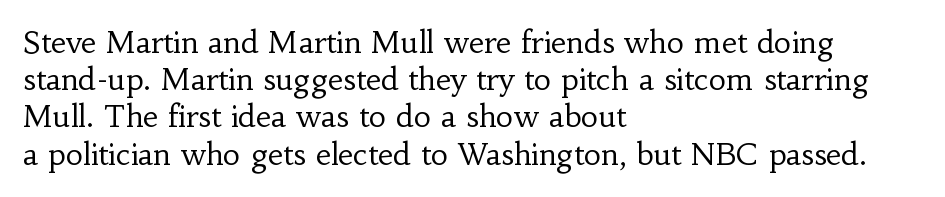
{"serif": "yes", "italic": "no", "bold": "no", "weight": "regular", "width": "normal", "stroke_contrast": "low", "x_height": "small", "monospaced": "no", "underline": "no", "align": "left", "line_spacing_ratio": 1.24, "letter_spacing": "normal", "letter_spacing_em": 0.0, "glyph_px": 30}
